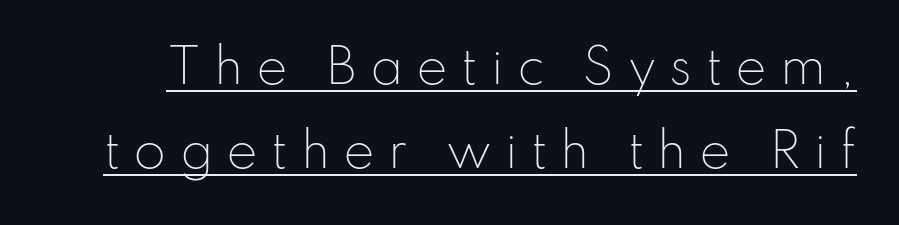
The image shows 47 px light sans-serif type, upright; set line spacing 1.79x, unusually wide letter spacing (+0.28 em), underlined; low stroke contrast and a small x-height.
